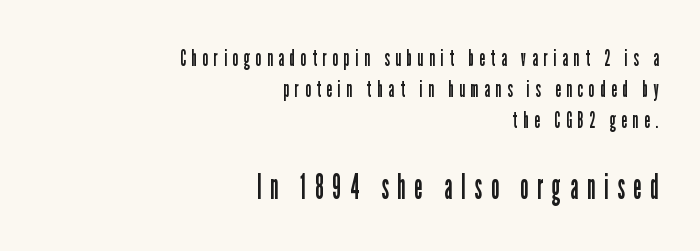
The image shows 36 px regular-weight, condensed sans-serif type, upright; set right-aligned, normal line spacing (1.3x), unusually wide letter spacing (+0.25 em), not underlined; the second (bottom) block is 1.5x larger; low stroke contrast and a medium x-height.
